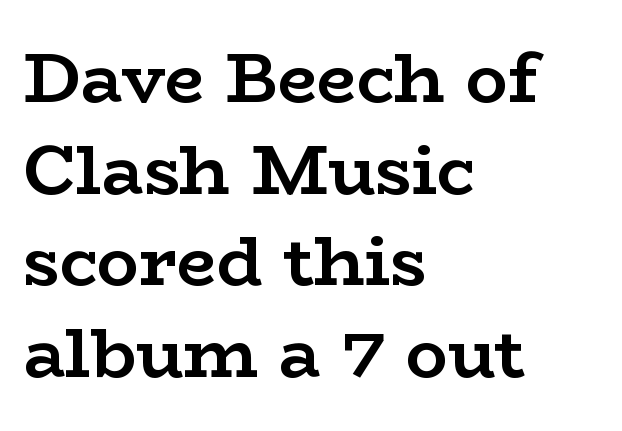
The paragraph shown leans on its left margin. Vertical spacing — default. If you drew a line through each stem, it would be perfectly vertical. The type is set solid horizontally, with unmodified tracking. Is the type bold? Yes — the strokes are clearly thick and heavy. These lines are rendered in a variable-pitch font.
